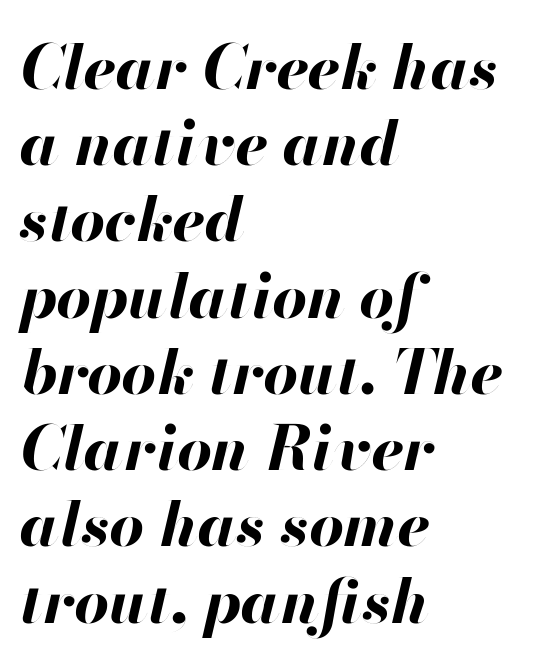
{"italic": "yes", "lean": "right", "slant_degrees": 13, "bold": "yes", "weight": "bold", "width": "normal", "stroke_contrast": "high", "x_height": "small", "monospaced": "no", "underline": "no", "align": "left", "line_spacing": "normal", "line_spacing_ratio": 1.25, "letter_spacing": "normal", "letter_spacing_em": 0.0, "glyph_px": 61}
